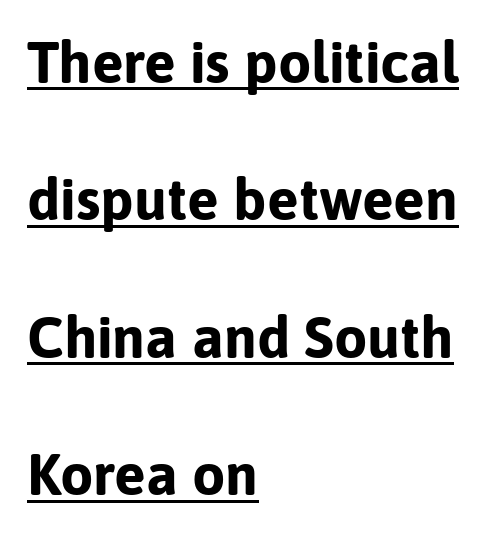
Notice the wide empty band between every row — that's loose leading. A typesetter would call this proportional, since set widths differ per character. No extra tracking has been applied to these lines. Each line of the rendering has a horizontal stroke beneath the glyphs. Letterform terminals end flat and unadorned throughout the passage. Posture: upright roman.
